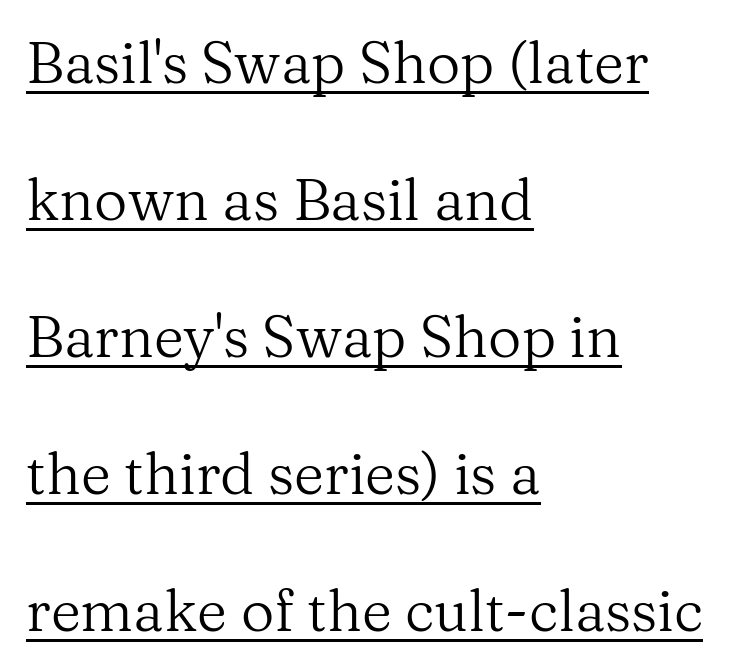
The image shows 58 px regular-weight serif type, upright; set left-aligned, loose line spacing (2.36x), normal letter spacing, underlined; medium stroke contrast and a medium x-height.
